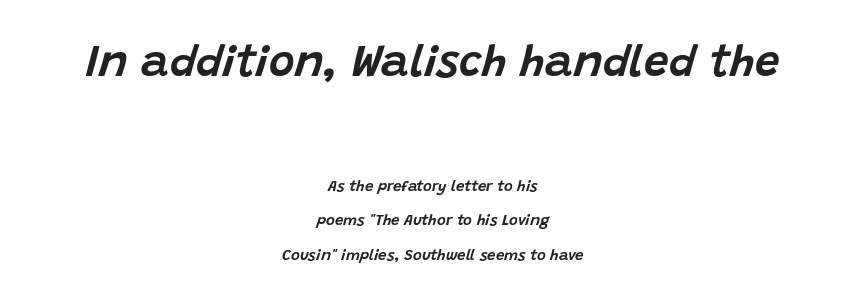
Posture: slanted. This sample has the flowing, uneven cadence of proportional lettering. The space beneath each line is pristine and unruled. Line spacing here is loose. The letters sit at their default tracking, neither squeezed nor spread. The rendering shrinks the type as you move from the upper chunk to the lower.
